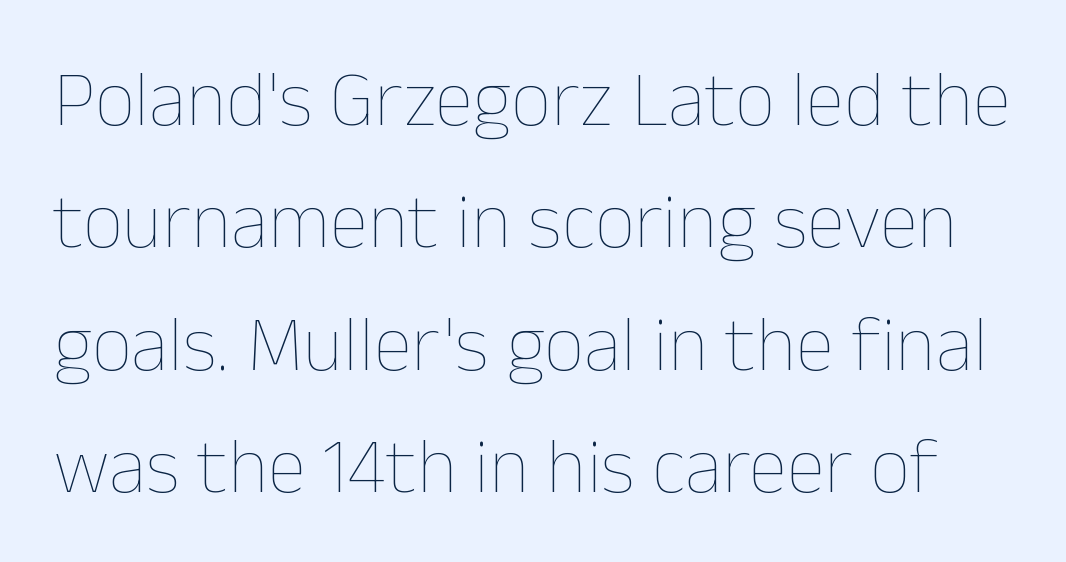
The image shows 79 px thin type, upright; set normal line spacing (1.55x), normal letter spacing, not underlined; low stroke contrast and a medium x-height.
